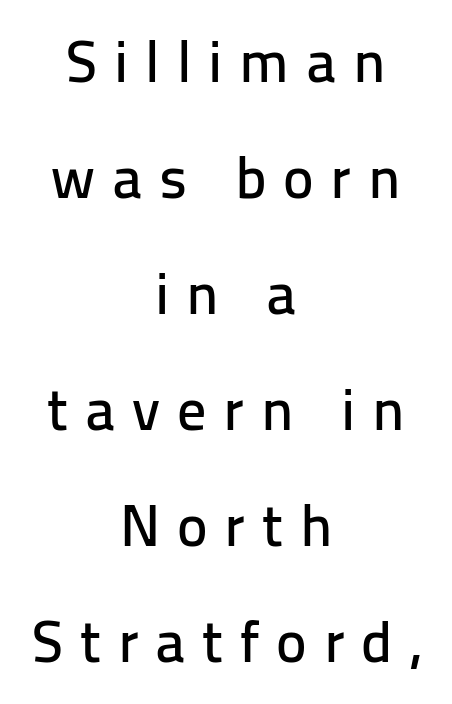
The image shows 58 px sans-serif type, upright; set centered, loose line spacing (2.0x), unusually wide letter spacing (+0.29 em), not underlined; low stroke contrast and a medium x-height.
